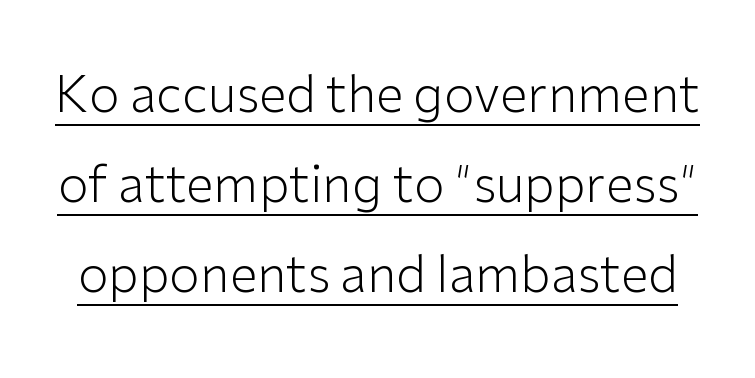
Students, note that the glyphs here touch the page at normal intervals. Check where the strokes stop: nothing finishes them off — pure sans. Each line of the rendering has a horizontal stroke beneath the glyphs. Proportional: the letters do not fall into vertical columns.
